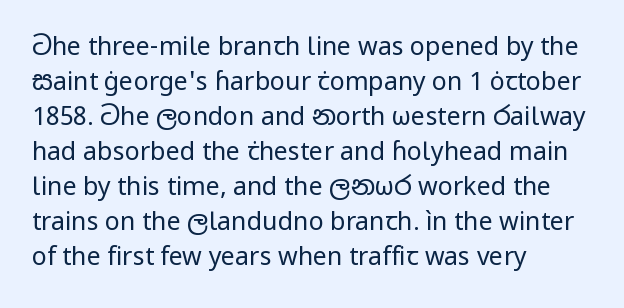
Nobody drew a line under any word here. The passage is arranged the way most books set body copy — flush left. Is the stroke heavy? The answer is a plain regular-or-lighter. Nobody touched the tracking dial on this one. A roman cut, with each character standing at attention. The space between consecutive lines is moderate.
